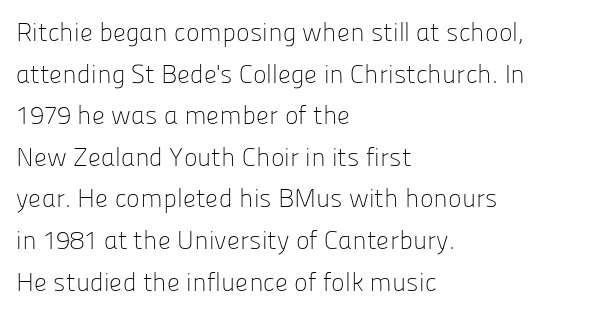
{"italic": "no", "bold": "no", "underline": "no", "align": "left", "line_spacing": "normal", "line_spacing_ratio": 1.6, "letter_spacing": "normal", "letter_spacing_em": 0.0, "glyph_px": 26}
